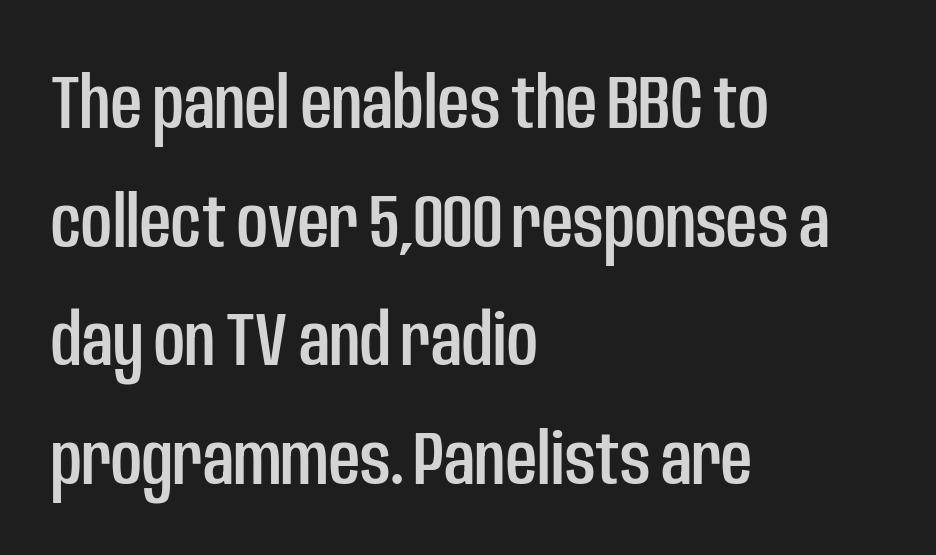
The image shows 76 px condensed sans-serif type, upright; set left-aligned, normal line spacing (1.56x), normal letter spacing, not underlined; low stroke contrast and a large x-height.
